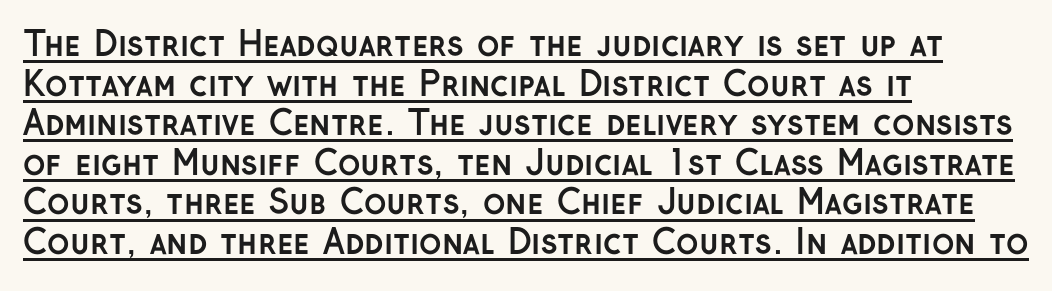
Q: Is the text bold? A: Yes.
Q: Is the text italic (slanted)? A: No, it is upright.
Q: Is the typeface a serif or a sans-serif typeface? A: Sans-serif.
Q: Is the text underlined? A: Yes.
Q: How is the paragraph aligned? A: Left-aligned.
Q: Is the spacing between letters normal or unusually wide? A: Normal.
Q: Width (condensed, normal, or wide)? A: Normal.
Q: Stroke contrast? A: Low.
Q: x-height? A: Medium.
Q: Monospaced? A: No.
